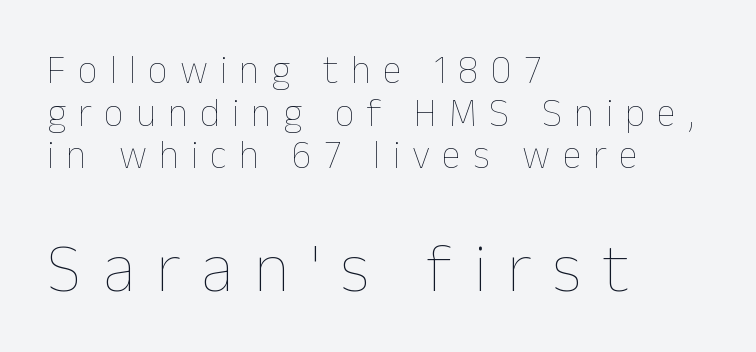
The image shows 68 px thin type, upright; set left-aligned, tight line spacing (1.09x), unusually wide letter spacing (+0.31 em), not underlined; the second (bottom) block is 1.74x larger; low stroke contrast and a medium x-height.
